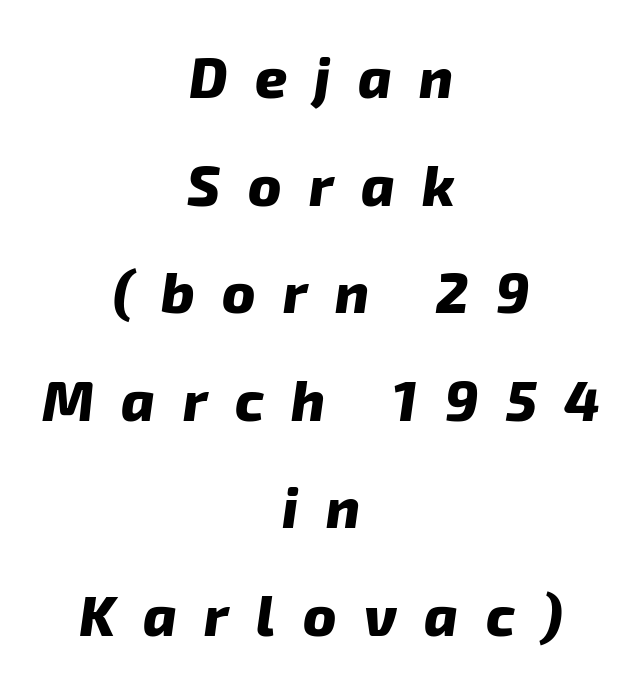
Descenders hang freely into open space. Compared with an ordinary text face, these strokes are far heavier — a full bold. The paragraph has two soft edges and a firm central axis. The passage shown stacks its lines with a broad gap.
